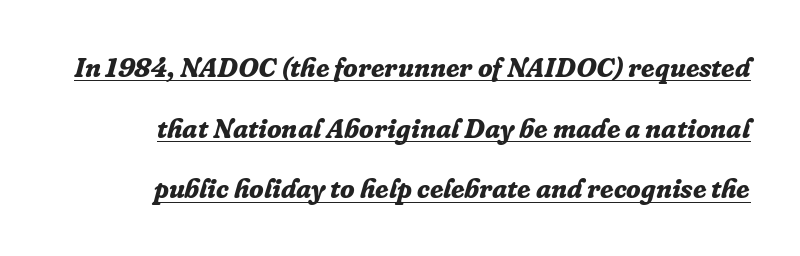
In terms of letterspacing, this is plain default setting. The whole block is typeset with a tilt. The characters look thick and weighty, a clear bold. Check the space under the baseline: a stroke is drawn there.
